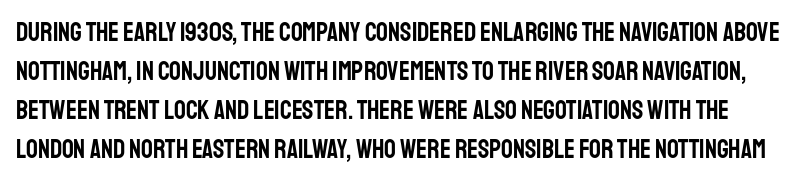
Tracking here is standard; glyphs follow each other at the usual distance. How would I describe the line gaps? Plain and ordinary. It's the straight-up-and-down kind of type. The space directly below the letters is spotless.
